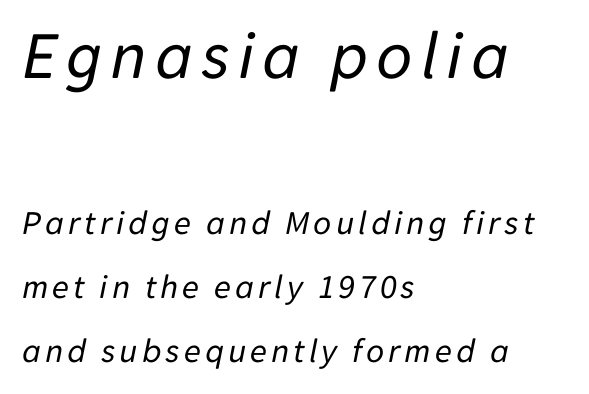
The image shows 70 px regular-weight type, italic (leaning right); set left-aligned, line spacing 1.83x, not underlined; the first (top) block is 2.0x larger; low stroke contrast and a medium x-height.
